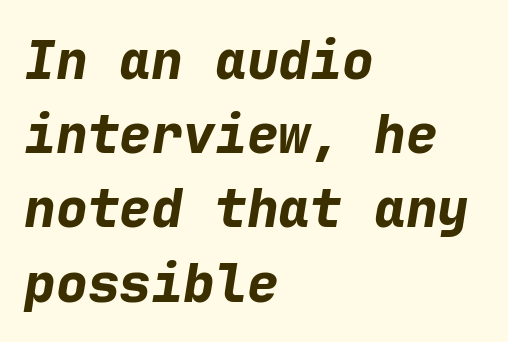
The image shows 53 px bold type, italic (leaning right), monospaced; set left-aligned, normal line spacing (1.4x), normal letter spacing, not underlined; low stroke contrast and a medium x-height.
